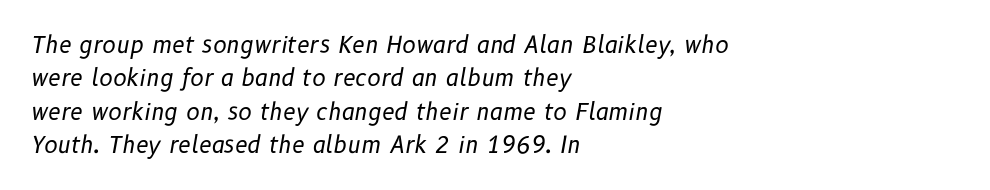
Q: Is the text bold? A: No.
Q: Is the text italic (slanted)? A: Yes, it leans right by about 10 degrees.
Q: Is the text underlined? A: No.
Q: How is the paragraph aligned? A: Left-aligned.
Q: Is the spacing between letters normal or unusually wide? A: Normal.
Q: Is the spacing between lines tight, normal or loose? A: Normal.
